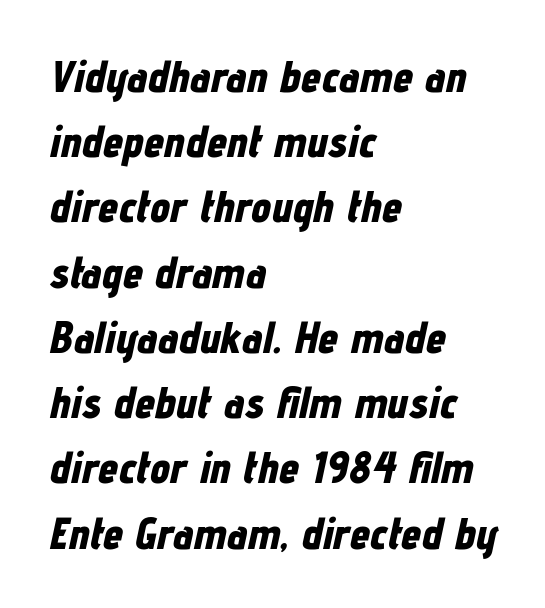
{"italic": "yes", "lean": "right", "slant_degrees": 12, "bold": "yes", "weight": "bold", "width": "condensed", "stroke_contrast": "low", "x_height": "medium", "monospaced": "no", "underline": "no", "align": "left", "line_spacing": "normal", "line_spacing_ratio": 1.45, "letter_spacing": "normal", "letter_spacing_em": 0.0, "glyph_px": 45}
